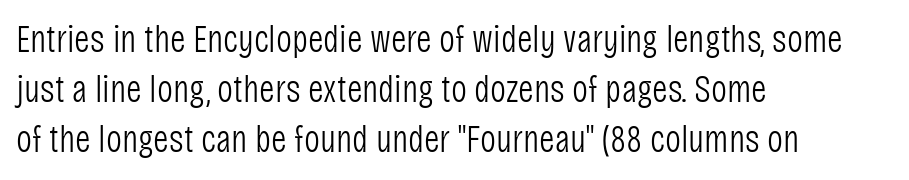
The image shows 38 px light, condensed sans-serif type, upright; set left-aligned, normal line spacing (1.32x), normal letter spacing, not underlined; low stroke contrast and a large x-height.
